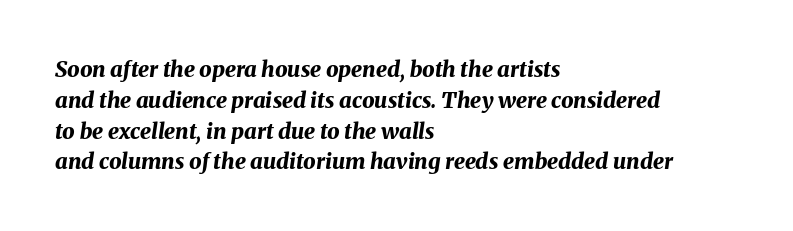
Q: Is the text bold? A: Yes.
Q: Is the text italic (slanted)? A: Yes, it leans right by about 8 degrees.
Q: Is the text underlined? A: No.
Q: How is the paragraph aligned? A: Left-aligned.
Q: Is the spacing between letters normal or unusually wide? A: Normal.
Q: Is the spacing between lines tight, normal or loose? A: Normal.
